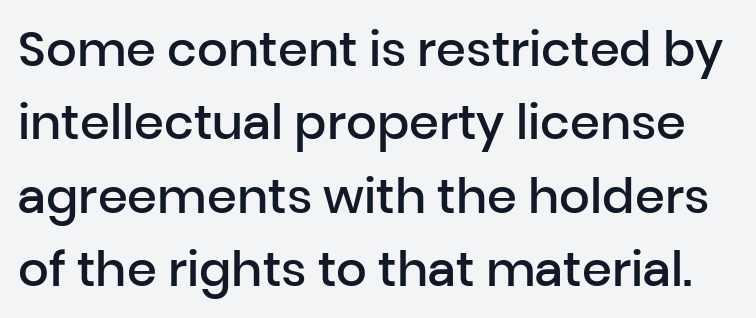
Q: Is the text bold? A: Semi-bold.
Q: Is the text italic (slanted)? A: No, it is upright.
Q: Is the typeface a serif or a sans-serif typeface? A: Sans-serif.
Q: Is the text underlined? A: No.
Q: Is the spacing between letters normal or unusually wide? A: Normal.
Q: Is the spacing between lines tight, normal or loose? A: Normal.
Q: Width (condensed, normal, or wide)? A: Normal.
Q: Stroke contrast? A: Low.
Q: x-height? A: Medium.
Q: Monospaced? A: No.
